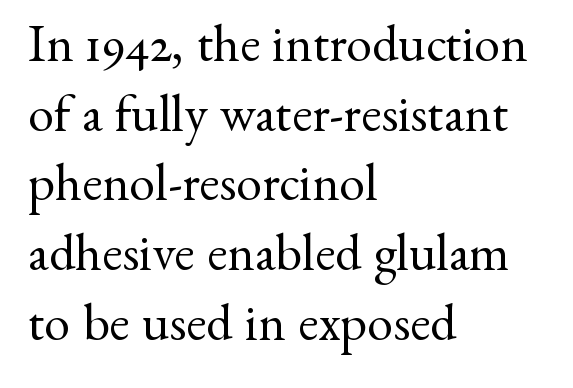
{"serif": "yes", "italic": "no", "bold": "no", "weight": "regular", "width": "normal", "stroke_contrast": "medium", "x_height": "small", "monospaced": "no", "underline": "no", "align": "left", "line_spacing": "normal", "line_spacing_ratio": 1.34, "letter_spacing": "normal", "letter_spacing_em": 0.0, "glyph_px": 52}
